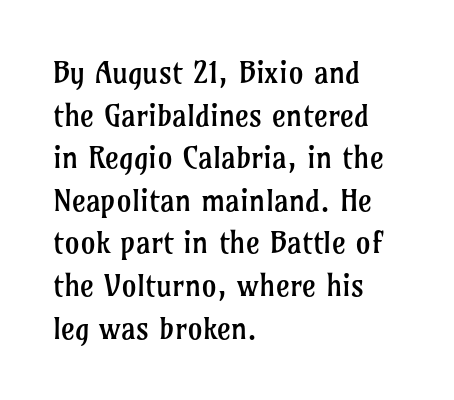
Q: Is the text bold? A: No.
Q: Is the text italic (slanted)? A: No, it is upright.
Q: Is the typeface a serif or a sans-serif typeface? A: Serif.
Q: Is the text underlined? A: No.
Q: How is the paragraph aligned? A: Left-aligned.
Q: Is the spacing between letters normal or unusually wide? A: Normal.
Q: Is the spacing between lines tight, normal or loose? A: Normal.
Q: Width (condensed, normal, or wide)? A: Normal.
Q: Stroke contrast? A: Low.
Q: x-height? A: Medium.
Q: Monospaced? A: No.
